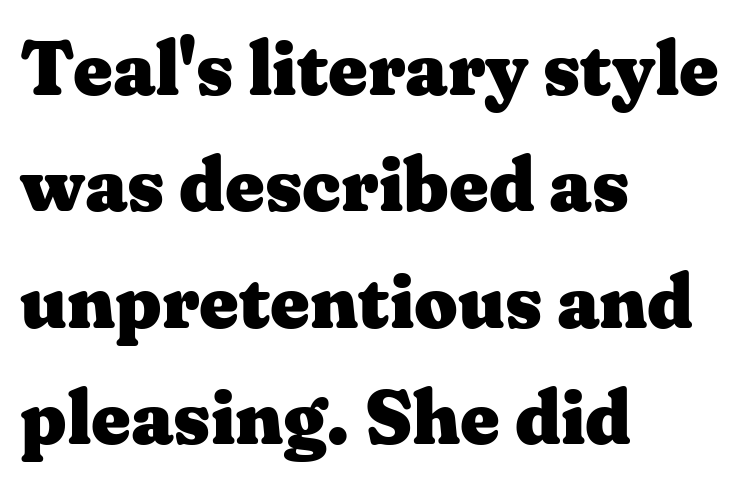
Q: Is the text bold? A: Yes.
Q: Is the text italic (slanted)? A: No, it is upright.
Q: Is the typeface a serif or a sans-serif typeface? A: Serif.
Q: Is the text underlined? A: No.
Q: How is the paragraph aligned? A: Left-aligned.
Q: Is the spacing between letters normal or unusually wide? A: Normal.
Q: Is the spacing between lines tight, normal or loose? A: Normal.
Q: Width (condensed, normal, or wide)? A: Wide.
Q: Stroke contrast? A: Medium.
Q: x-height? A: Medium.
Q: Monospaced? A: No.
